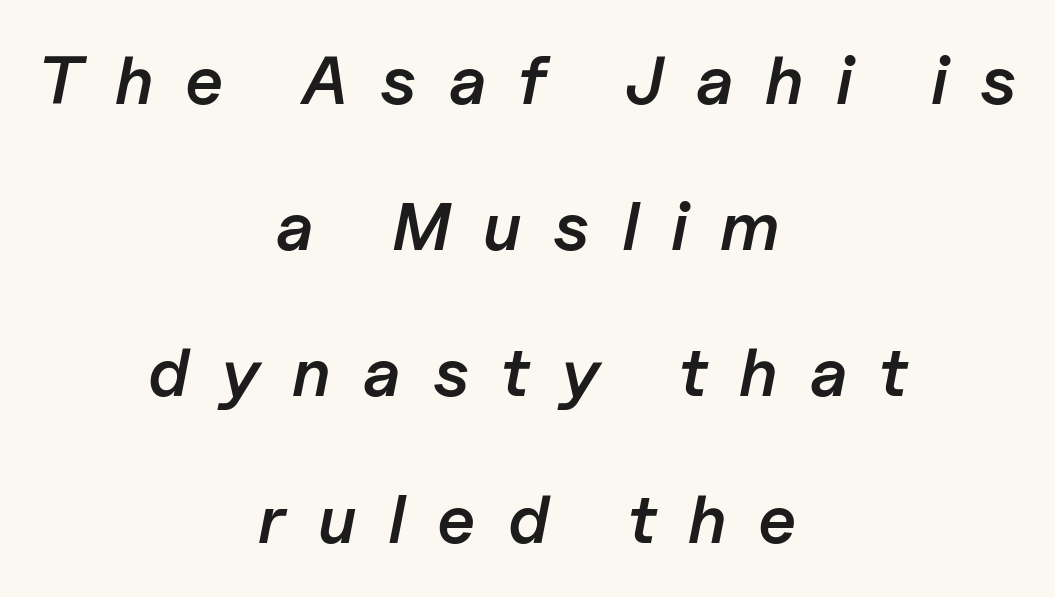
Q: Is the text bold? A: Semi-bold.
Q: Is the text italic (slanted)? A: Yes, it leans right by about 11 degrees.
Q: Is the text underlined? A: No.
Q: How is the paragraph aligned? A: Centered.
Q: Is the spacing between letters normal or unusually wide? A: Unusually wide.
Q: Is the spacing between lines tight, normal or loose? A: Loose.
Q: Width (condensed, normal, or wide)? A: Normal.
Q: Stroke contrast? A: Low.
Q: x-height? A: Medium.
Q: Monospaced? A: No.
